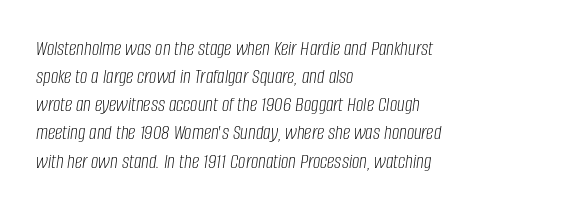
Q: Is the text bold? A: No.
Q: Is the text italic (slanted)? A: Yes, it leans right by about 8 degrees.
Q: Is the text underlined? A: No.
Q: How is the paragraph aligned? A: Left-aligned.
Q: Is the spacing between letters normal or unusually wide? A: Normal.
Q: Is the spacing between lines tight, normal or loose? A: Normal.
